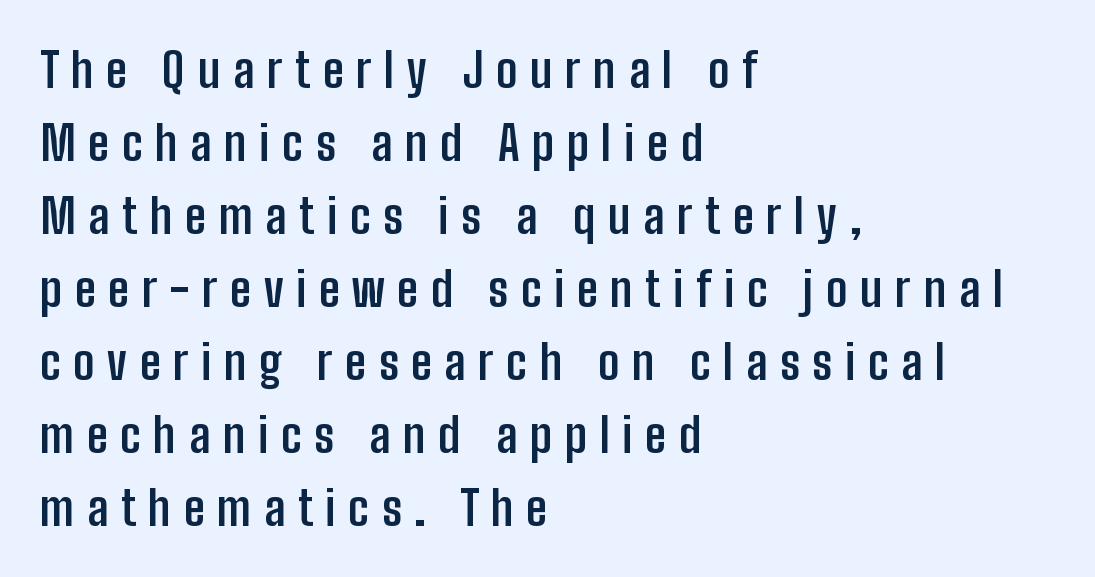
Q: Is the text bold? A: Yes.
Q: Is the text italic (slanted)? A: No, it is upright.
Q: Is the typeface a serif or a sans-serif typeface? A: Sans-serif.
Q: Is the text underlined? A: No.
Q: How is the paragraph aligned? A: Left-aligned.
Q: Is the spacing between letters normal or unusually wide? A: Unusually wide.
Q: Is the spacing between lines tight, normal or loose? A: Normal.
Q: Width (condensed, normal, or wide)? A: Condensed.
Q: Stroke contrast? A: Low.
Q: x-height? A: Medium.
Q: Monospaced? A: No.
